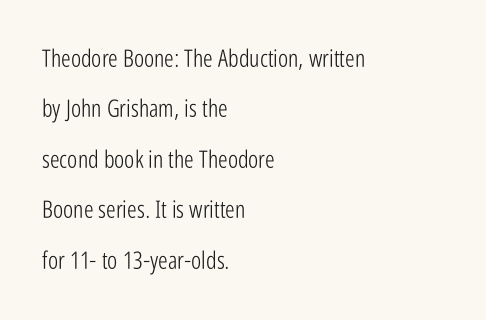
The image shows 24 px text type, upright; set left-aligned, loose line spacing (2.1x), normal letter spacing, not underlined.
